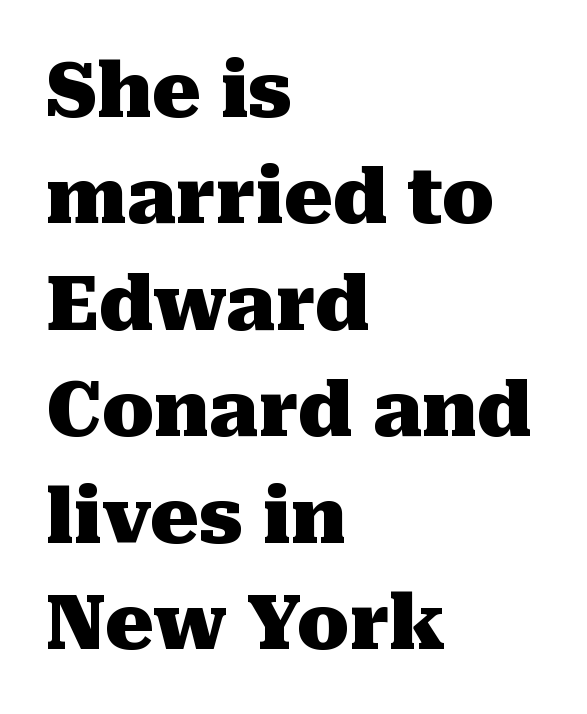
{"serif": "yes", "italic": "no", "bold": "yes", "weight": "heavy", "width": "normal", "stroke_contrast": "medium", "x_height": "medium", "monospaced": "no", "underline": "no", "align": "left", "line_spacing": "normal", "line_spacing_ratio": 1.4, "letter_spacing": "normal", "letter_spacing_em": 0.0, "glyph_px": 76}
